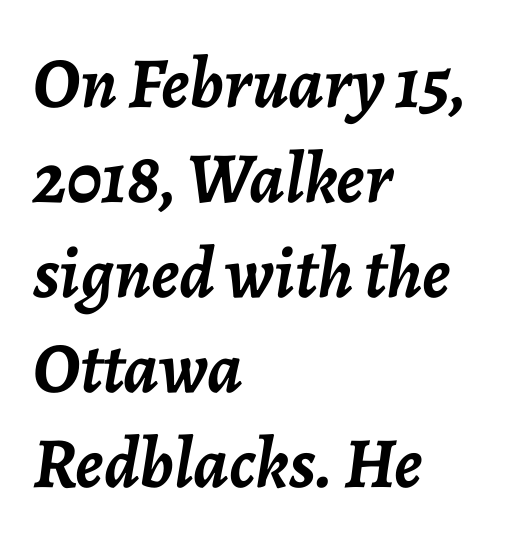
{"italic": "yes", "lean": "right", "slant_degrees": 7, "bold": "yes", "weight": "semibold", "width": "normal", "stroke_contrast": "low", "x_height": "medium", "monospaced": "no", "underline": "no", "align": "left", "line_spacing": "normal", "line_spacing_ratio": 1.32, "letter_spacing": "normal", "letter_spacing_em": 0.0, "glyph_px": 72}
